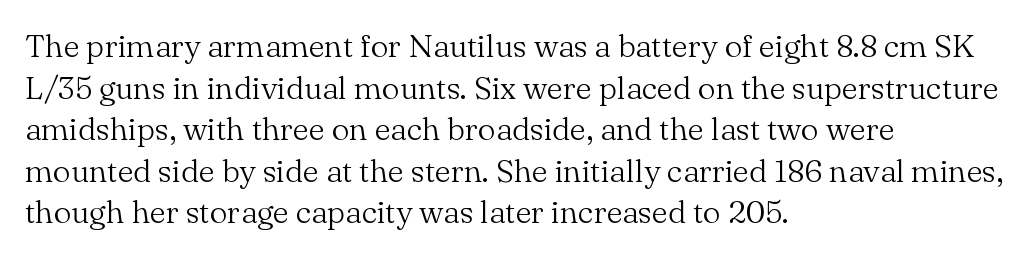
The space between consecutive lines is moderate. The passage shown is not bold in any degree. Each letter keeps its own natural width here, so spacing adapts to shape. Bare-footed words on every line. Horizontal alignment here is leftward, the default for most running prose. You could call the tracking neutral — neither tight nor loose.
